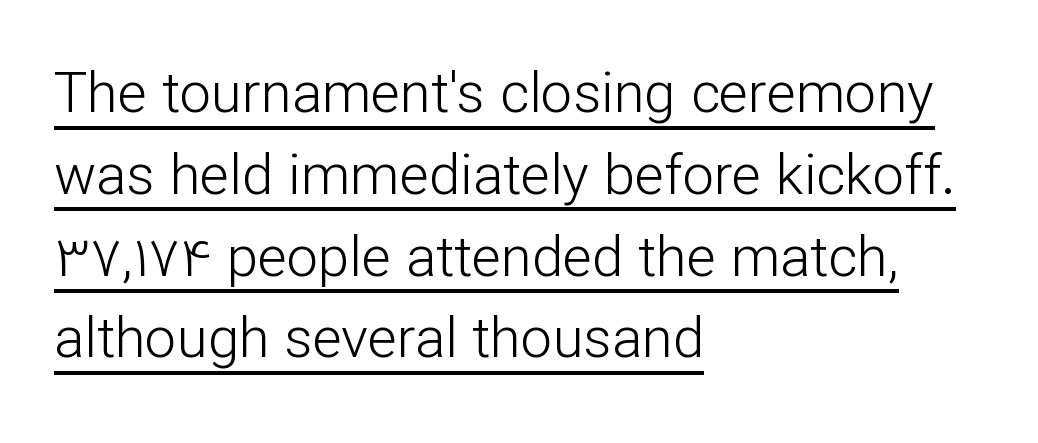
Q: Is the text bold? A: No.
Q: Is the text italic (slanted)? A: No, it is upright.
Q: Is the typeface a serif or a sans-serif typeface? A: Sans-serif.
Q: Is the text underlined? A: Yes.
Q: How is the paragraph aligned? A: Left-aligned.
Q: Is the spacing between letters normal or unusually wide? A: Normal.
Q: Is the spacing between lines tight, normal or loose? A: Normal.
Q: Width (condensed, normal, or wide)? A: Normal.
Q: Stroke contrast? A: Low.
Q: x-height? A: Medium.
Q: Monospaced? A: No.
